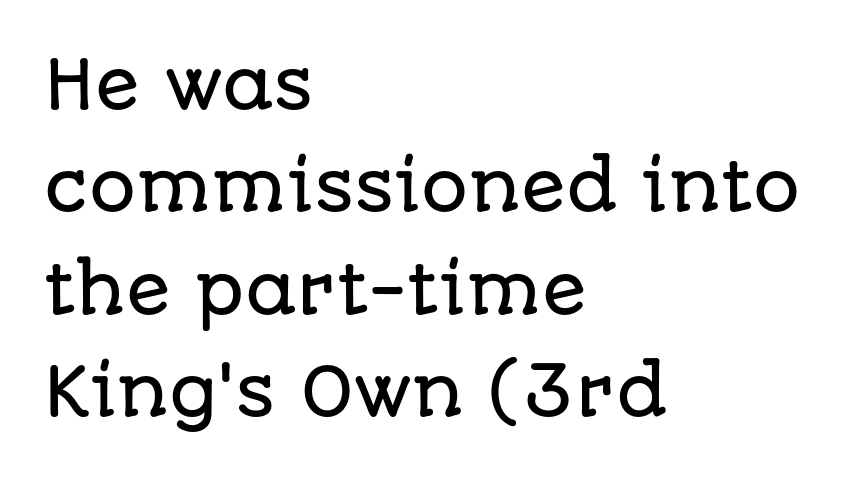
The image shows 66 px sans-serif type, upright; set left-aligned, normal line spacing (1.55x), normal letter spacing, not underlined; low stroke contrast and a large x-height.
